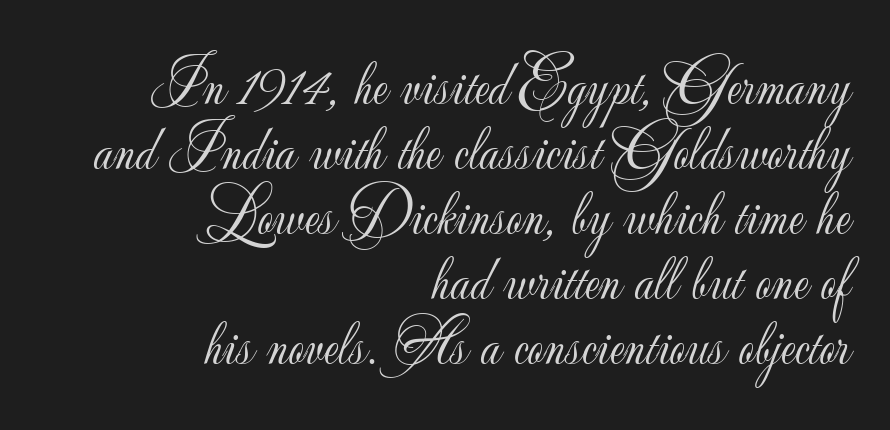
The image shows 62 px light sans-serif type; set right-aligned, tight line spacing (1.05x), normal letter spacing, not underlined; low stroke contrast and a small x-height.
